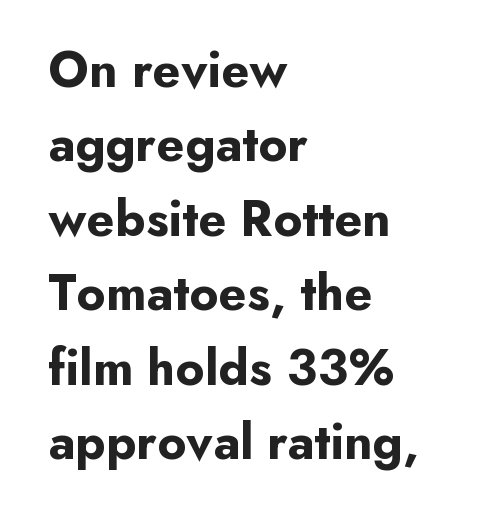
The image shows 51 px bold sans-serif type, upright; set left-aligned, normal line spacing (1.46x), normal letter spacing, not underlined; low stroke contrast and a small x-height.
